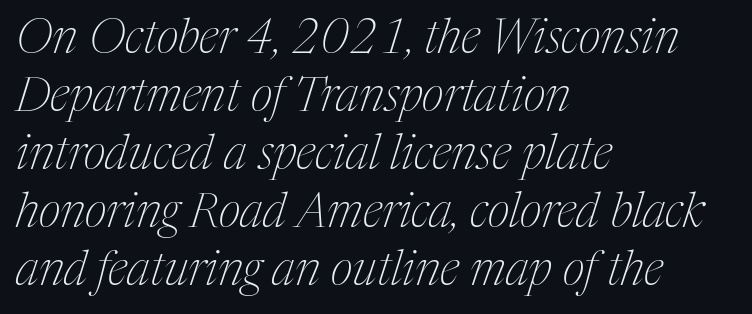
Q: Is the text bold? A: No.
Q: Is the text italic (slanted)? A: Yes, it leans right by about 17 degrees.
Q: Is the typeface a serif or a sans-serif typeface? A: Serif.
Q: Is the text underlined? A: No.
Q: How is the paragraph aligned? A: Left-aligned.
Q: Is the spacing between letters normal or unusually wide? A: Normal.
Q: Width (condensed, normal, or wide)? A: Condensed.
Q: Stroke contrast? A: Medium.
Q: x-height? A: Medium.
Q: Monospaced? A: No.
